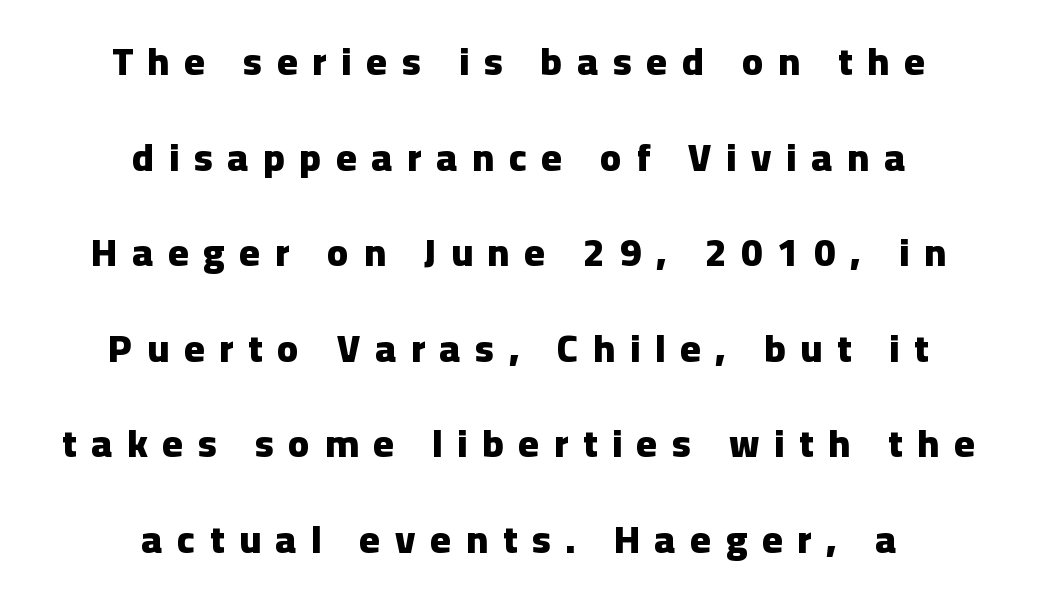
{"serif": "no", "italic": "no", "bold": "yes", "weight": "heavy", "width": "normal", "stroke_contrast": "low", "x_height": "medium", "monospaced": "no", "underline": "no", "align": "center", "line_spacing": "loose", "line_spacing_ratio": 2.45, "letter_spacing": "wide", "letter_spacing_em": 0.38, "glyph_px": 39}
